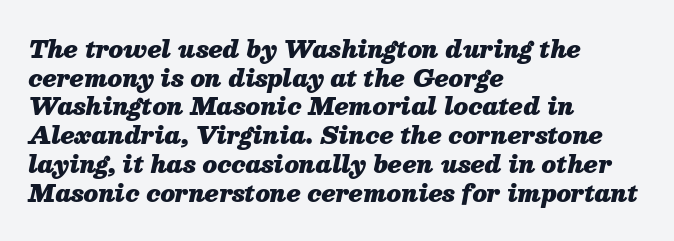
The image shows 23 px bold type, italic (leaning right); set left-aligned, normal line spacing (1.25x), normal letter spacing, not underlined.
